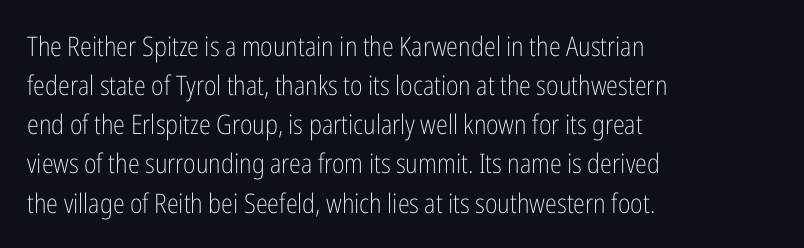
{"italic": "no", "bold": "no", "underline": "no", "align": "left", "line_spacing": "normal", "line_spacing_ratio": 1.45, "letter_spacing": "normal", "letter_spacing_em": 0.0, "glyph_px": 27}
